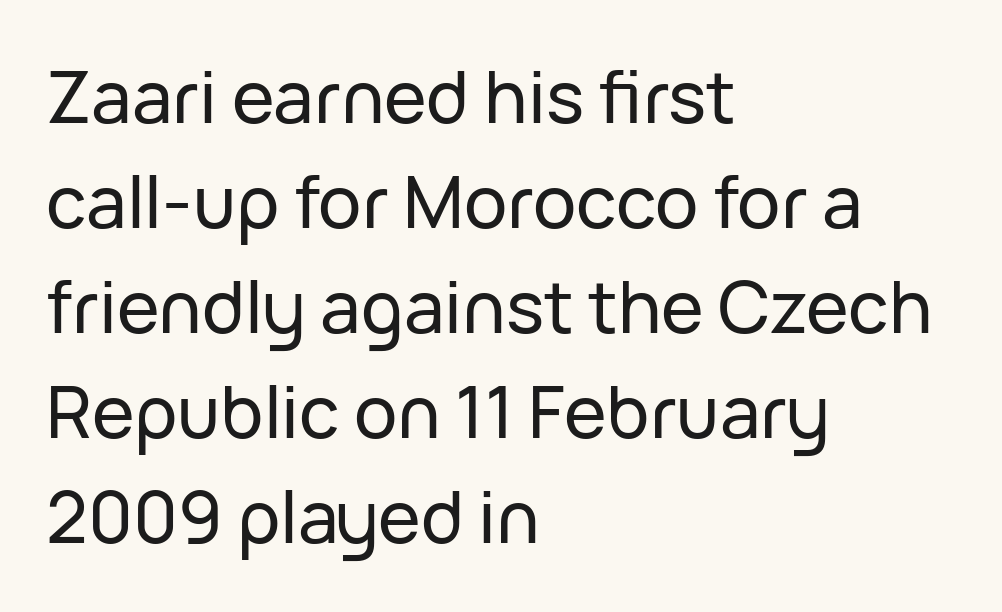
Posture: upright roman. In terms of letterspacing, this is plain default setting. The glyphs in this specimen are sans serif. Varying glyph widths throughout — classic text-font behaviour.
